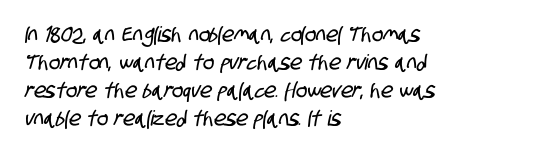
Q: Is the text underlined? A: No.
Q: How is the paragraph aligned? A: Left-aligned.
Q: Is the spacing between letters normal or unusually wide? A: Normal.
Q: Is the spacing between lines tight, normal or loose? A: Normal.
